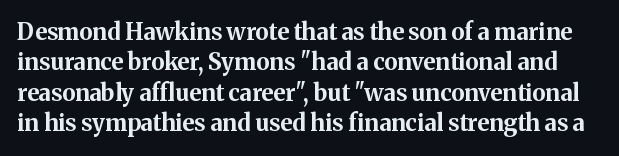
No extra tracking has been applied to these lines. These lines sit exactly where default settings would place them. In terms of weight, the rendering is a true, heavy bold. Decoration check: the copy has no underline. Posture: upright roman.
